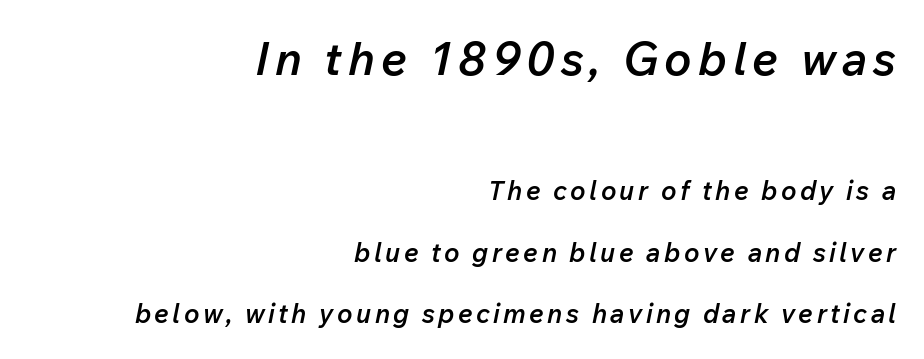
{"italic": "yes", "lean": "right", "slant_degrees": 12, "bold": "semi", "weight": "semibold", "width": "normal", "stroke_contrast": "low", "x_height": "medium", "monospaced": "no", "underline": "no", "align": "right", "line_spacing": "loose", "line_spacing_ratio": 2.36, "larger_block": "first", "size_ratio": 1.77, "glyph_px": 46}
